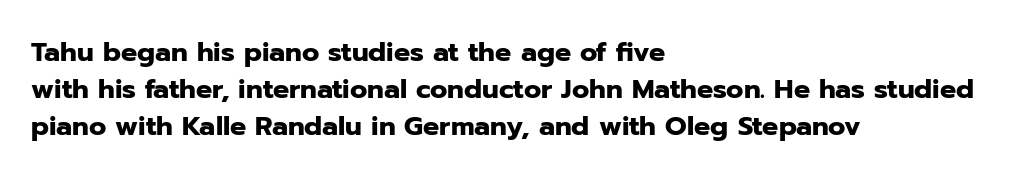
The image shows 27 px bold type, upright; set left-aligned, normal line spacing (1.37x), normal letter spacing, not underlined.
